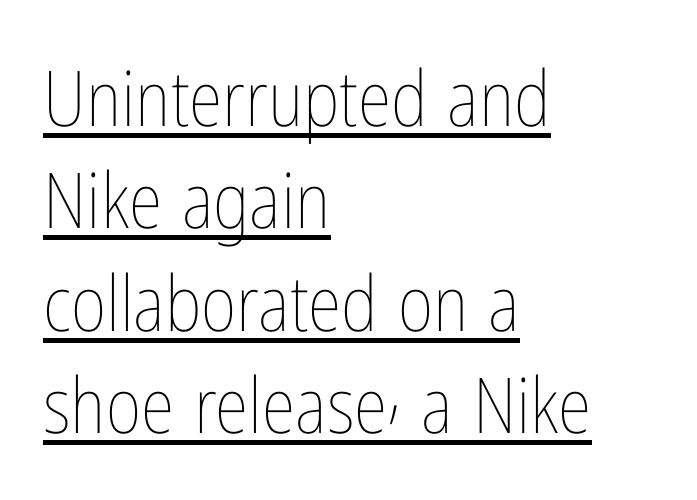
Q: Is the text bold? A: No.
Q: Is the text italic (slanted)? A: No, it is upright.
Q: Is the text underlined? A: Yes.
Q: How is the paragraph aligned? A: Left-aligned.
Q: Is the spacing between letters normal or unusually wide? A: Normal.
Q: Is the spacing between lines tight, normal or loose? A: Normal.
Q: Width (condensed, normal, or wide)? A: Condensed.
Q: Stroke contrast? A: Low.
Q: x-height? A: Medium.
Q: Monospaced? A: No.
